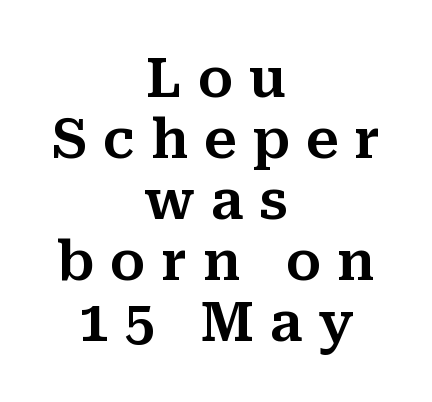
{"serif": "yes", "italic": "no", "width": "normal", "stroke_contrast": "medium", "x_height": "medium", "monospaced": "no", "underline": "no", "align": "center", "line_spacing": "tight", "line_spacing_ratio": 1.13, "letter_spacing": "wide", "letter_spacing_em": 0.29, "glyph_px": 54}
